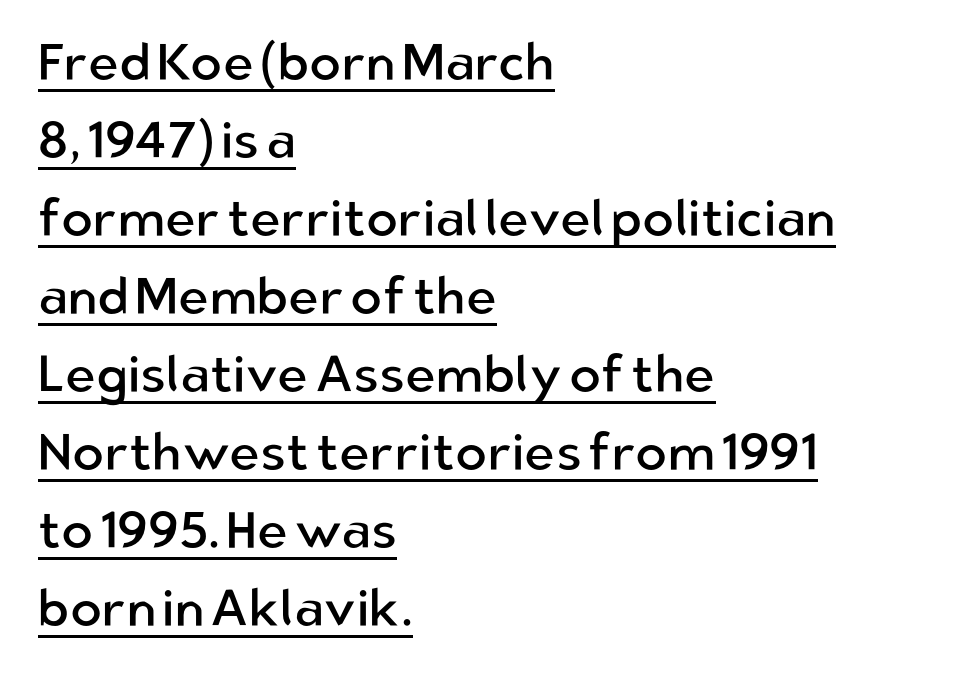
{"serif": "no", "italic": "no", "bold": "no", "weight": "regular", "width": "normal", "stroke_contrast": "low", "x_height": "medium", "monospaced": "no", "underline": "yes", "align": "left", "line_spacing": "normal", "line_spacing_ratio": 1.5, "letter_spacing": "normal", "letter_spacing_em": 0.0, "glyph_px": 52}
